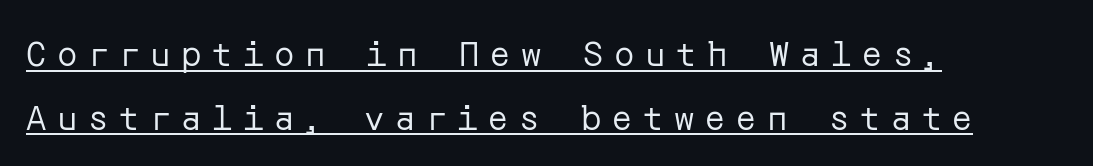
Q: Is the text bold? A: No.
Q: Is the text italic (slanted)? A: No, it is upright.
Q: Is the typeface a serif or a sans-serif typeface? A: Sans-serif.
Q: Is the text underlined? A: Yes.
Q: How is the paragraph aligned? A: Left-aligned.
Q: Is the spacing between letters normal or unusually wide? A: Unusually wide.
Q: Width (condensed, normal, or wide)? A: Normal.
Q: Stroke contrast? A: Low.
Q: x-height? A: Medium.
